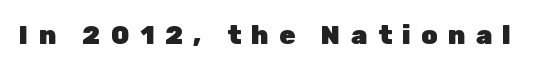
The image shows 26 px bold type, upright; set unusually wide letter spacing (+0.4 em), not underlined.
